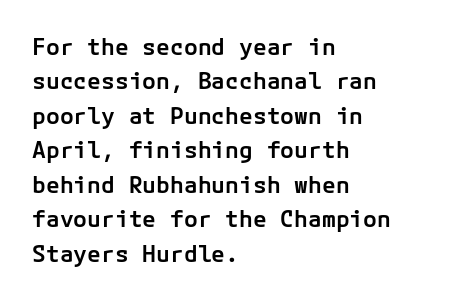
{"italic": "no", "bold": "semi", "underline": "no", "align": "left", "line_spacing": "normal", "line_spacing_ratio": 1.5, "letter_spacing": "normal", "letter_spacing_em": 0.0, "glyph_px": 23}
